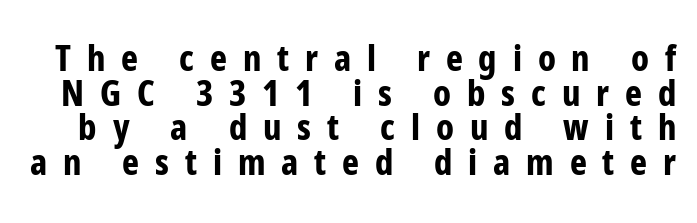
Tracking value appears strongly positive — letters spread wide. Does the leading feel generous? Not at all — it's pinched. Weight: bold. Honestly, there is no underline to notice here at all. Nope, no serifs anywhere on these letters. This is the regular roman posture of the typeface.
